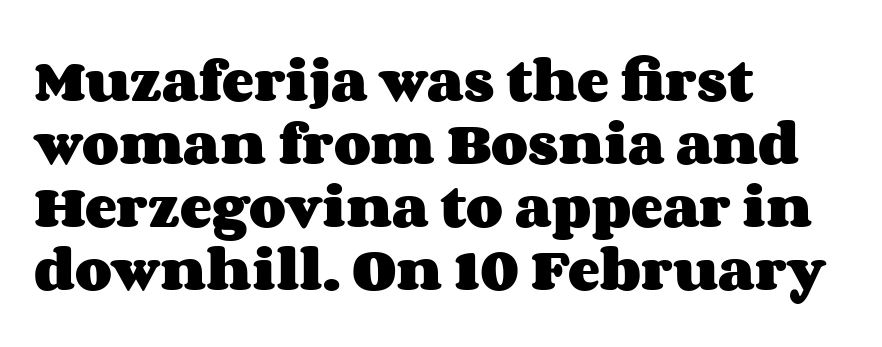
The image shows 48 px heavy, wide type, upright; set left-aligned, normal line spacing (1.31x), normal letter spacing, not underlined; medium stroke contrast and a large x-height.
